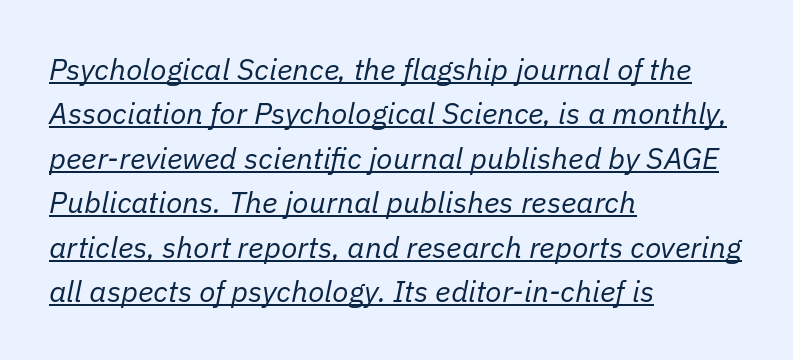
{"italic": "yes", "lean": "right", "slant_degrees": 11, "bold": "no", "weight": "regular", "width": "normal", "stroke_contrast": "low", "x_height": "medium", "monospaced": "no", "underline": "yes", "align": "left", "line_spacing": "normal", "line_spacing_ratio": 1.48, "letter_spacing": "normal", "letter_spacing_em": 0.0, "glyph_px": 30}
